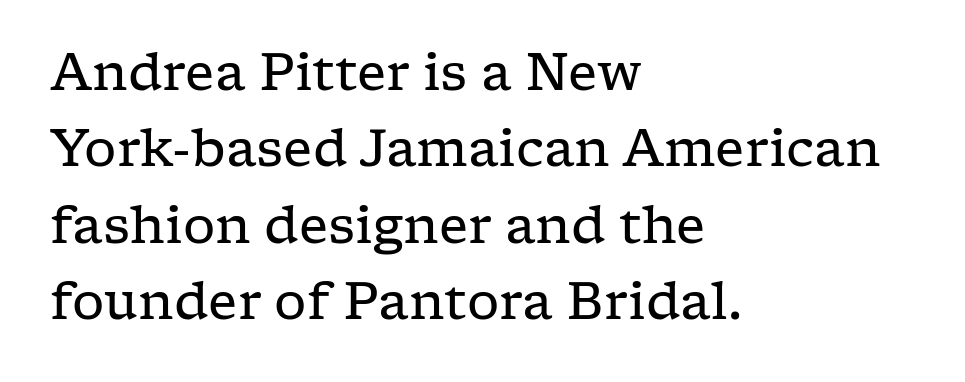
The passage shown is not bold in any degree. Summary of vertical rhythm: regular, with standard interline spacing. This sample is left-justified, so line endings fall wherever the words run out. The zone under the glyphs is completely vacant.
